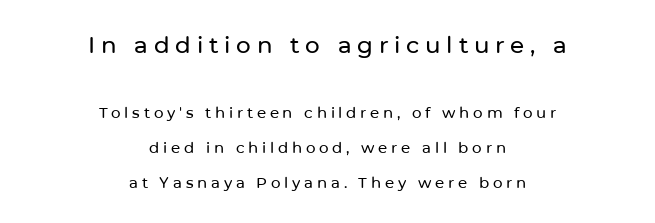
The image shows 23 px text type, upright; set centered, loose line spacing (2.36x), unusually wide letter spacing (+0.25 em), not underlined; the first (top) block is 1.53x larger.
